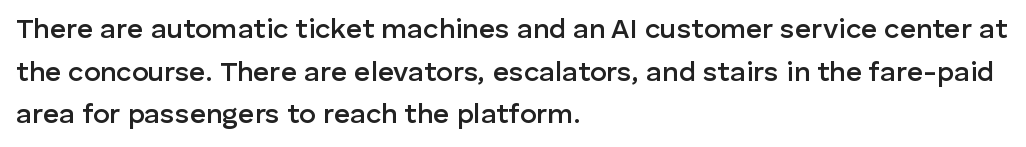
Q: Is the text bold? A: Semi-bold.
Q: Is the text italic (slanted)? A: No, it is upright.
Q: Is the typeface a serif or a sans-serif typeface? A: Sans-serif.
Q: Is the text underlined? A: No.
Q: How is the paragraph aligned? A: Left-aligned.
Q: Is the spacing between letters normal or unusually wide? A: Normal.
Q: Is the spacing between lines tight, normal or loose? A: Normal.
Q: Width (condensed, normal, or wide)? A: Normal.
Q: Stroke contrast? A: Low.
Q: x-height? A: Medium.
Q: Monospaced? A: No.
